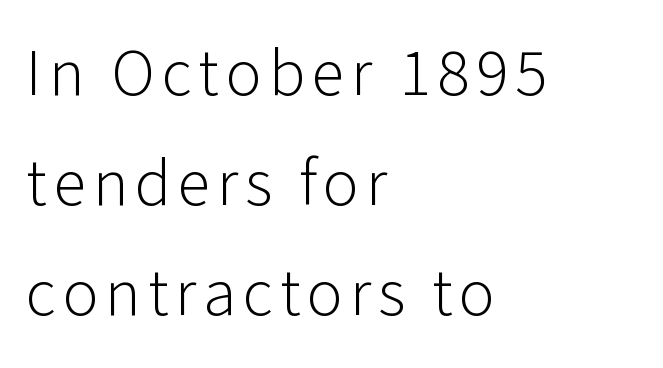
Q: Is the text bold? A: No.
Q: Is the text italic (slanted)? A: No, it is upright.
Q: Is the typeface a serif or a sans-serif typeface? A: Sans-serif.
Q: Is the text underlined? A: No.
Q: How is the paragraph aligned? A: Left-aligned.
Q: Is the spacing between lines tight, normal or loose? A: Normal.
Q: Width (condensed, normal, or wide)? A: Normal.
Q: Stroke contrast? A: Low.
Q: x-height? A: Medium.
Q: Monospaced? A: No.
